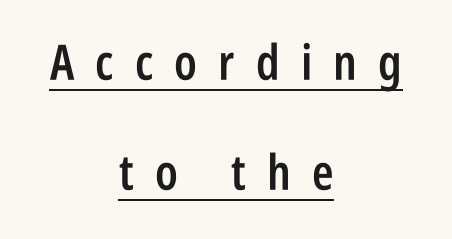
{"serif": "no", "italic": "no", "bold": "semi", "weight": "semibold", "width": "condensed", "stroke_contrast": "low", "x_height": "large", "monospaced": "no", "underline": "yes", "align": "center", "line_spacing": "loose", "line_spacing_ratio": 2.25, "letter_spacing": "wide", "letter_spacing_em": 0.43, "glyph_px": 49}
